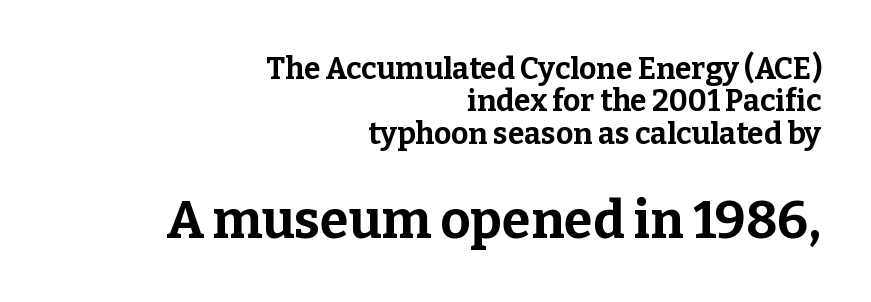
Inter-character spacing is left at the font's built-in metrics. Students, this is bold: see how much ink each stroke carries. The vertical gap from one line to the next is small. Stroke terminals: seriffed. Unmarked baselines from the first word to the last.
